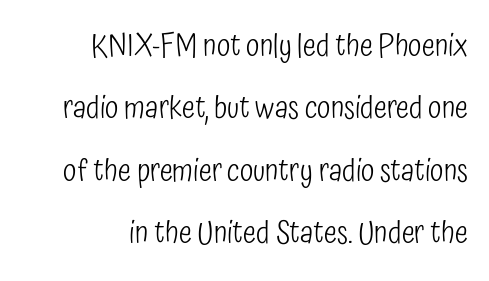
The image shows 31 px light, condensed sans-serif type, upright; set right-aligned, loose line spacing (2.01x), normal letter spacing, not underlined; low stroke contrast and a medium x-height.
